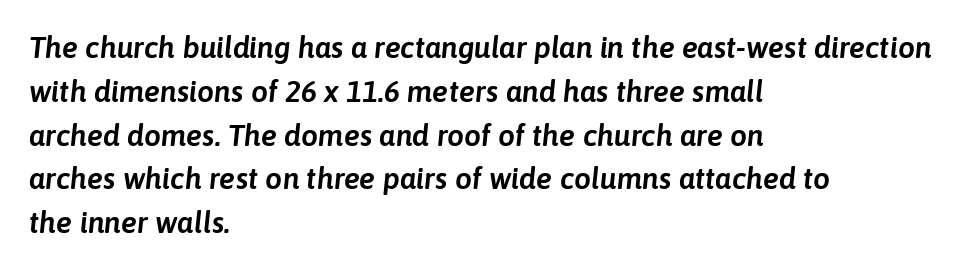
Think of a printed novel: that variable character pitch is what you see here. Here the glyphs are tracked normally, forming tight word shapes. Designer's note — italics engaged. The passage is arranged the way most books set body copy — flush left. Regular leading. Plain, unruled lines of type.
